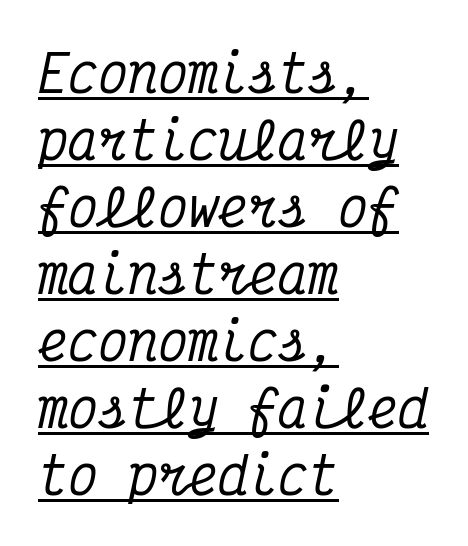
The image shows 50 px condensed serif type, italic (leaning right), monospaced; set left-aligned, normal line spacing (1.34x), normal letter spacing, underlined; medium stroke contrast and a medium x-height.
